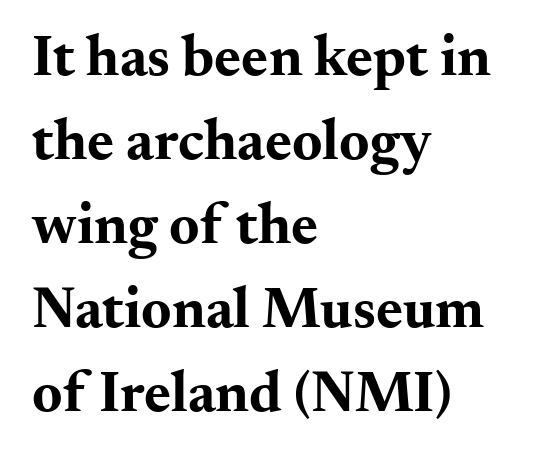
{"serif": "yes", "italic": "no", "bold": "yes", "weight": "bold", "width": "wide", "stroke_contrast": "medium", "x_height": "small", "monospaced": "no", "underline": "no", "align": "left", "line_spacing": "normal", "line_spacing_ratio": 1.45, "letter_spacing": "normal", "letter_spacing_em": 0.0, "glyph_px": 58}
